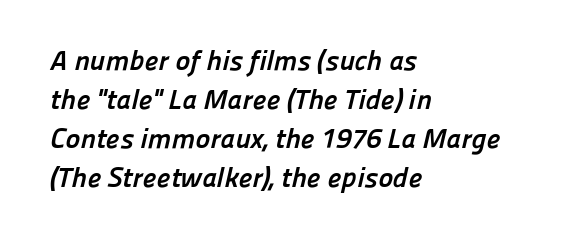
Caption: bold face, heavy strokes. The passage shown is typed in a proportional face where columns would drift. Successive baselines arrive at the customary interval. Descenders are the only things crossing below the line.
